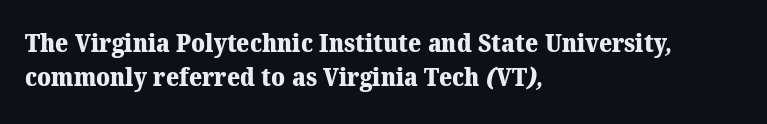
{"bold": "yes", "underline": "no", "align": "left", "line_spacing": "normal", "line_spacing_ratio": 1.36, "letter_spacing": "normal", "letter_spacing_em": 0.0, "glyph_px": 25}
